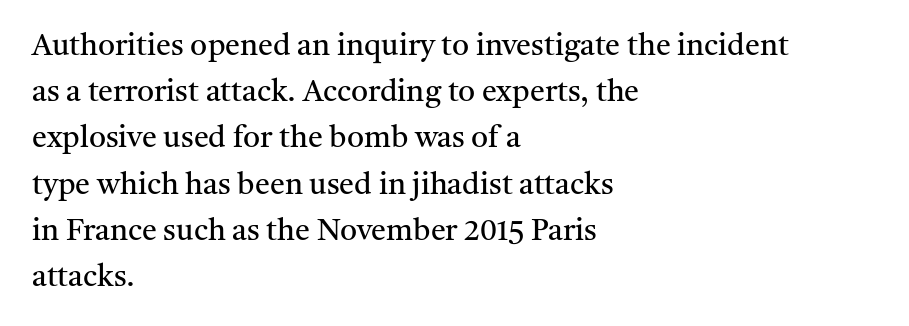
The image shows 30 px regular-weight serif type, upright; set left-aligned, normal line spacing (1.54x), normal letter spacing, not underlined; medium stroke contrast and a medium x-height.
